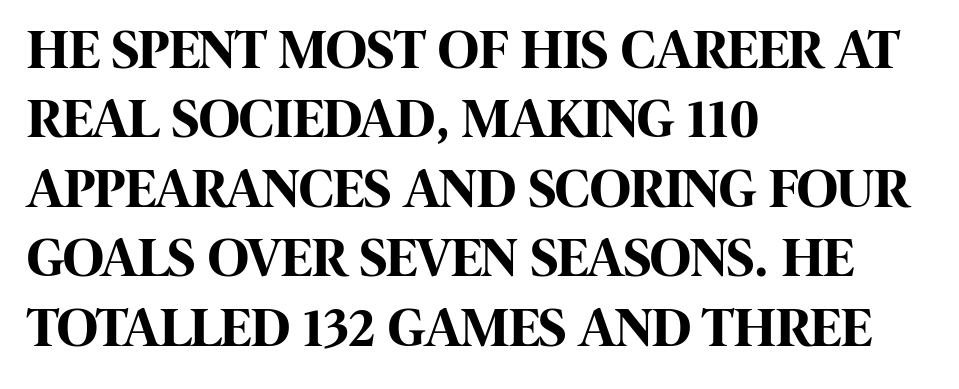
Ordinary non-slanted type is in use. Observe the absence of serifs on each vertical stroke in this sample. Set as a true bold cut, around the 700 mark. These lines stack with their left ends in a neat column.
